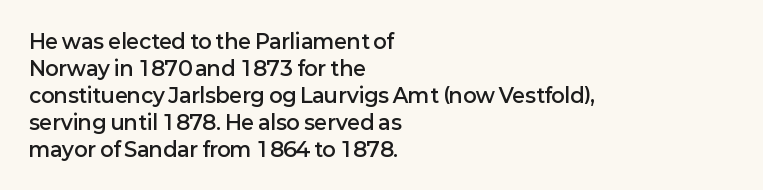
{"italic": "no", "bold": "semi", "underline": "no", "align": "left", "line_spacing": "normal", "line_spacing_ratio": 1.35, "letter_spacing": "normal", "letter_spacing_em": 0.0, "glyph_px": 20}
